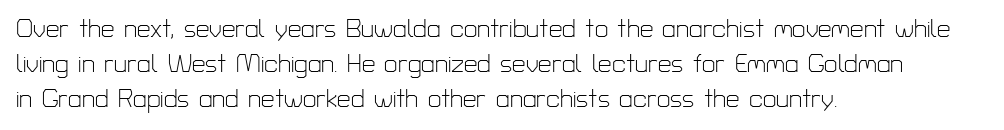
No word sits above an underline. This is the regular roman posture of the typeface. The lines in this sample share a left origin and differ only in where they stop. Successive baselines arrive at the customary interval.
